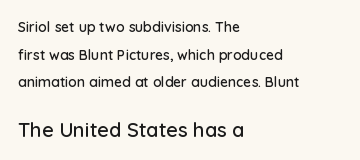
Upright lettering throughout. Letters rest on an invisible, unmarked baseline. A classic flush-left, rag-right setting is used for this passage. Compared with typical body copy, the letter spacing here is the same. The designer gave the closing block more size than the opening block.
